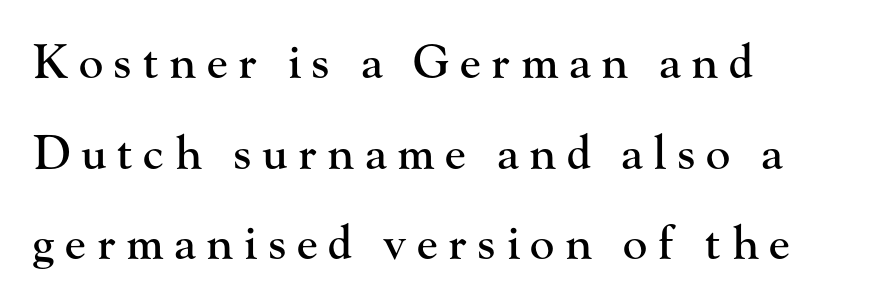
Caption: multi-line text, flush left, ragged right. The face used here is proportionally spaced, like ordinary book or web type. Style check: upright. The lines are spread far apart with generous leading. Words float on clear page, feet unadorned.
